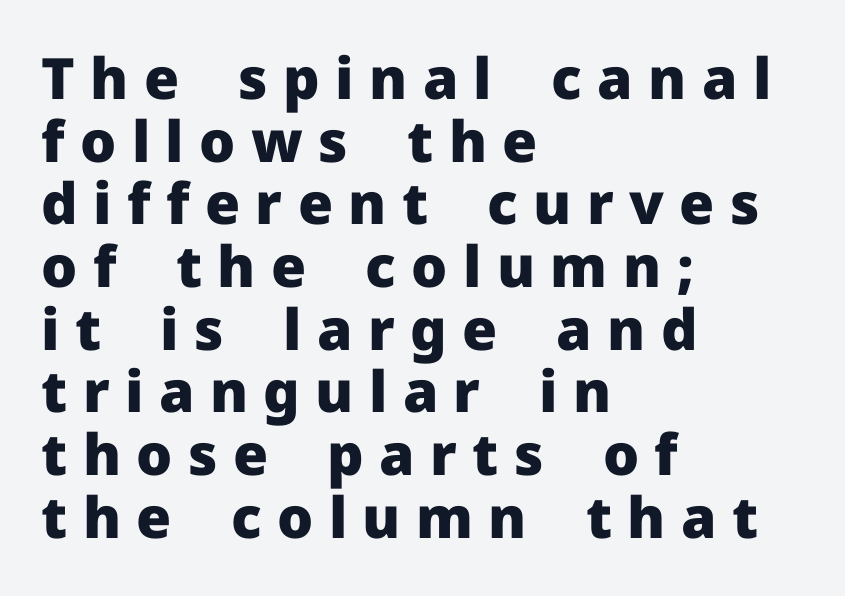
{"serif": "no", "italic": "no", "bold": "yes", "weight": "heavy", "width": "normal", "stroke_contrast": "low", "x_height": "medium", "monospaced": "no", "underline": "no", "align": "left", "line_spacing": "tight", "line_spacing_ratio": 1.1, "letter_spacing": "wide", "letter_spacing_em": 0.27, "glyph_px": 57}
